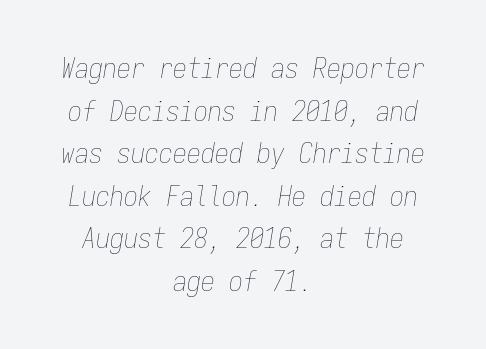
{"italic": "yes", "lean": "right", "slant_degrees": 9, "bold": "no", "weight": "thin", "width": "condensed", "stroke_contrast": "low", "x_height": "medium", "monospaced": "yes", "underline": "no", "align": "center", "line_spacing": "normal", "line_spacing_ratio": 1.52, "letter_spacing": "normal", "letter_spacing_em": 0.0, "glyph_px": 28}
